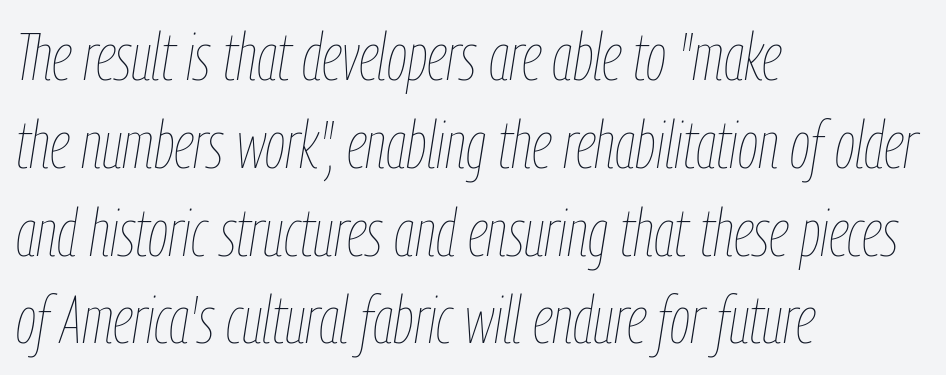
{"italic": "yes", "lean": "right", "slant_degrees": 9, "bold": "no", "weight": "thin", "width": "condensed", "stroke_contrast": "low", "x_height": "medium", "monospaced": "no", "underline": "no", "align": "left", "line_spacing": "normal", "line_spacing_ratio": 1.33, "letter_spacing": "normal", "letter_spacing_em": 0.0, "glyph_px": 66}
